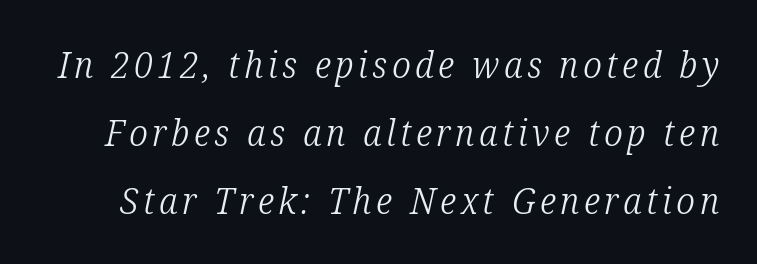
This sample uses a serif face. Varying glyph widths throughout — classic text-font behaviour. No chunkiness to these letters — they're not bold. Plain, unruled lines of type.
